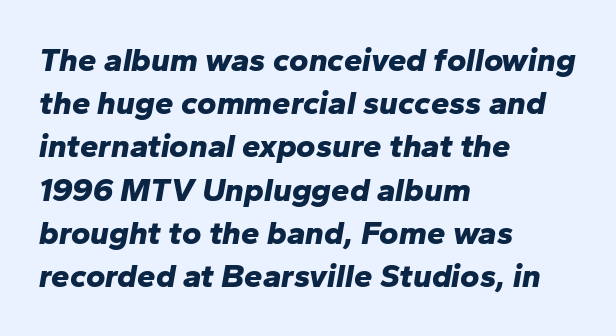
Q: Is the text bold? A: Yes.
Q: Is the text italic (slanted)? A: Yes, it leans right by about 10 degrees.
Q: Is the text underlined? A: No.
Q: How is the paragraph aligned? A: Left-aligned.
Q: Is the spacing between letters normal or unusually wide? A: Normal.
Q: Is the spacing between lines tight, normal or loose? A: Normal.
Q: Width (condensed, normal, or wide)? A: Normal.
Q: Stroke contrast? A: Low.
Q: x-height? A: Medium.
Q: Monospaced? A: No.
